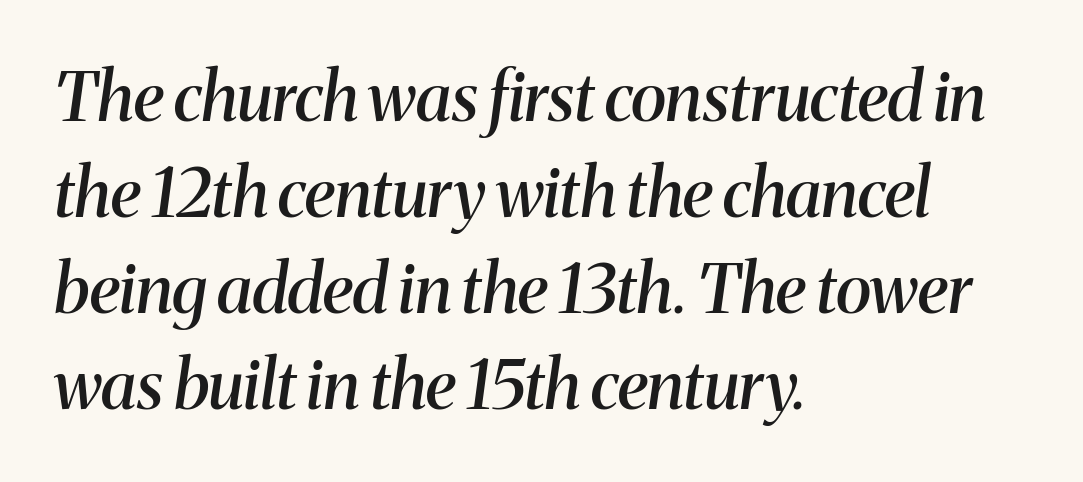
The image shows 68 px semibold serif type, italic (leaning right); set left-aligned, normal line spacing (1.41x), normal letter spacing, not underlined; medium stroke contrast and a medium x-height.
